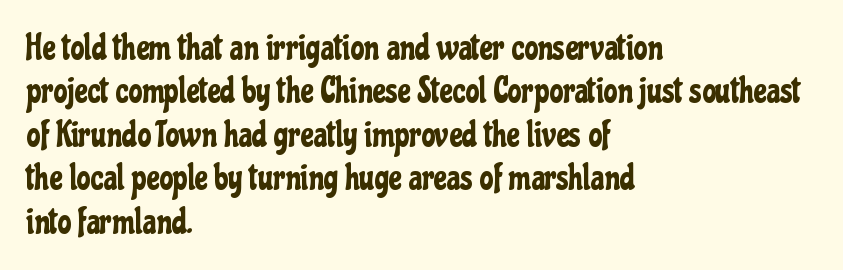
{"serif": "no", "italic": "no", "width": "condensed", "stroke_contrast": "low", "x_height": "medium", "monospaced": "no", "underline": "no", "align": "left", "line_spacing_ratio": 1.24, "letter_spacing": "normal", "letter_spacing_em": 0.0, "glyph_px": 35}
